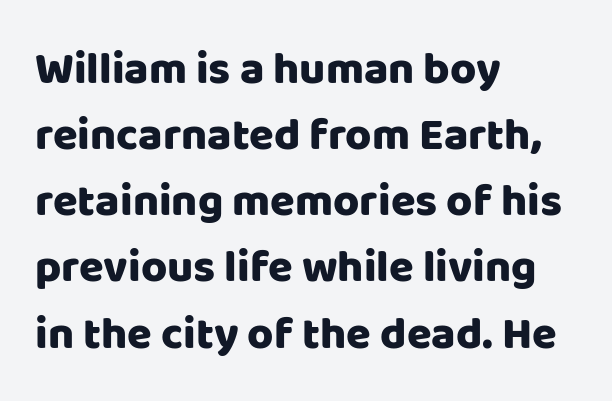
The image shows 45 px sans-serif type, upright; set left-aligned, normal line spacing (1.47x), normal letter spacing, not underlined; low stroke contrast and a large x-height.
